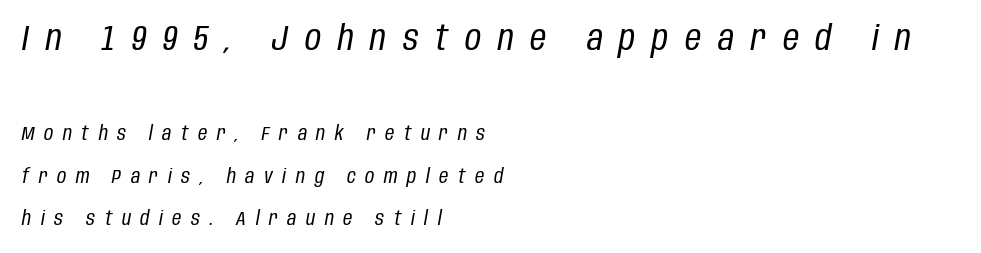
The line-height multiplier appears high, well above default. Proportional: the letters do not fall into vertical columns. Type without underlining. It's the slanting kind of type. The face used here appears at its bigger size in the upper chunk. Letters have the restrained weight of plain body copy at most.
